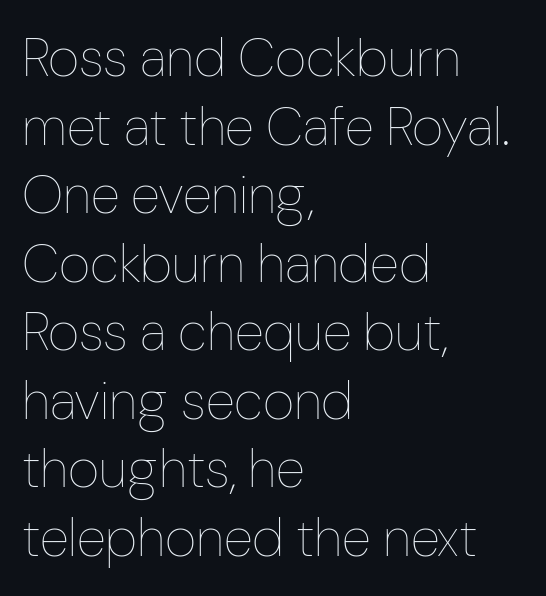
{"italic": "no", "bold": "no", "weight": "thin", "width": "condensed", "stroke_contrast": "low", "x_height": "medium", "monospaced": "no", "underline": "no", "align": "left", "line_spacing": "normal", "line_spacing_ratio": 1.27, "letter_spacing": "normal", "letter_spacing_em": 0.0, "glyph_px": 54}
